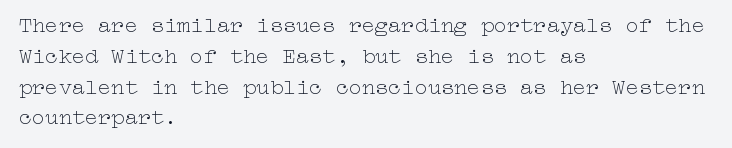
Summary of vertical rhythm: regular, with standard interline spacing. Short note: letters normally spaced. The font's upright variant was chosen for this text. Casual observation: everything's shoved over to the left.
